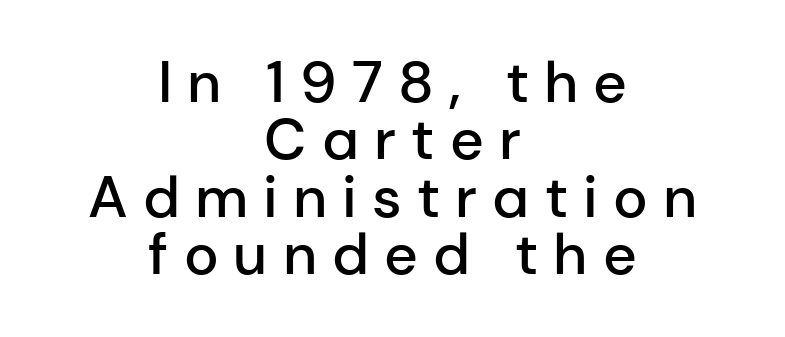
{"serif": "no", "italic": "no", "bold": "semi", "weight": "semibold", "width": "normal", "stroke_contrast": "low", "x_height": "medium", "monospaced": "no", "underline": "no", "align": "center", "line_spacing": "tight", "line_spacing_ratio": 0.99, "letter_spacing": "wide", "letter_spacing_em": 0.26, "glyph_px": 58}
